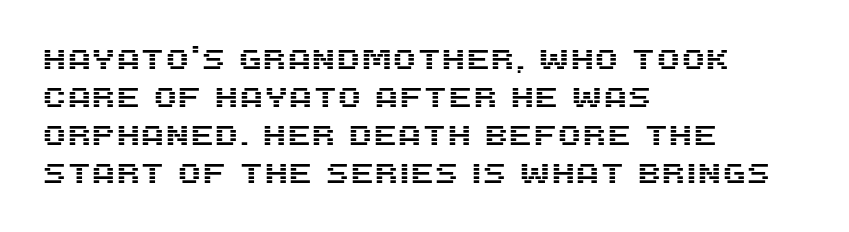
The image shows 28 px sans-serif type, upright; set left-aligned, normal line spacing (1.36x), normal letter spacing, not underlined; medium stroke contrast and a large x-height.
